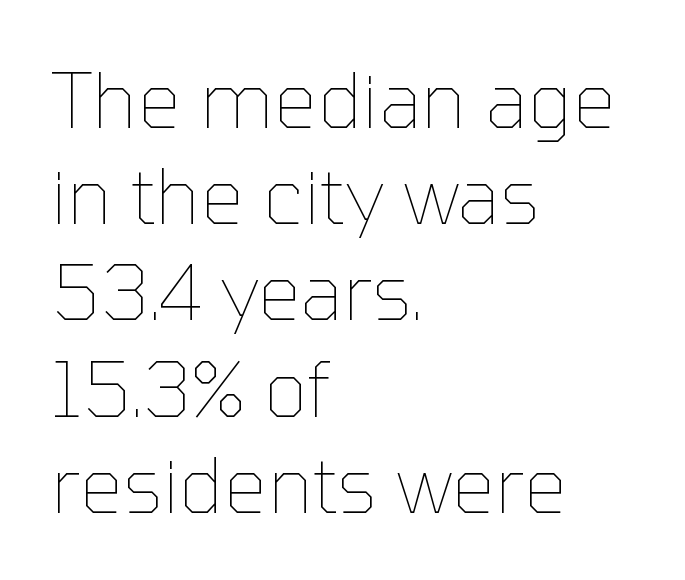
A typesetter would call this zero additional tracking. A light-to-regular cut is what we see here. Check under the words: just untouched page. One glance says typical: line gaps are just what's usual. Leftover space on each line is placed entirely after the last word. Do the letters lean? They stand straight.
